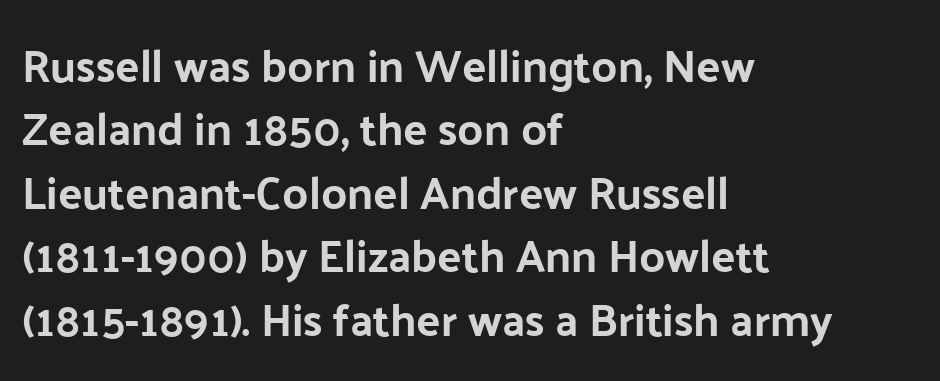
Summary of vertical rhythm: regular, with standard interline spacing. Compared with a centered layout, this one pins lines to the left instead. The lettering holds an erect, upright posture throughout. Underlining? Definitely not there.
